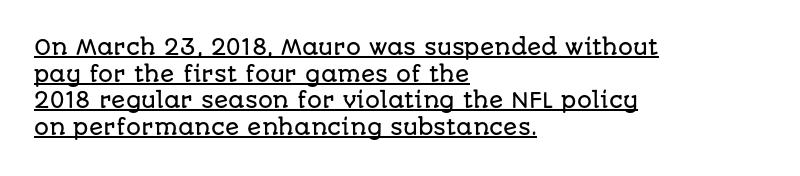
Q: Is the text italic (slanted)? A: No, it is upright.
Q: Is the text underlined? A: Yes.
Q: How is the paragraph aligned? A: Left-aligned.
Q: Is the spacing between letters normal or unusually wide? A: Normal.
Q: Is the spacing between lines tight, normal or loose? A: Normal.
